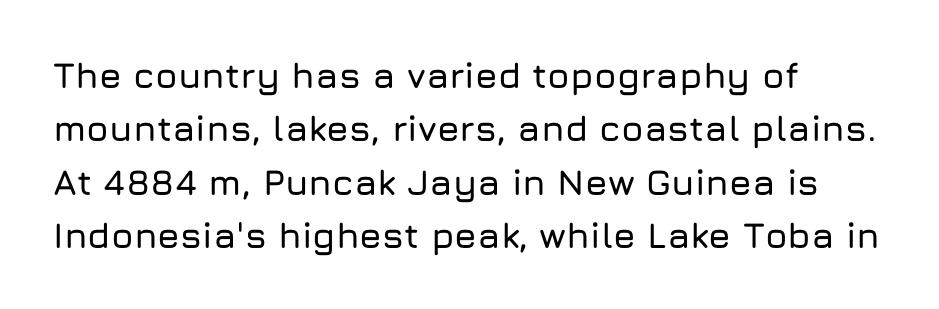
Check the space under the baseline: it is left empty. This sample uses an upright cut, with every glyph sitting square on the baseline. Interline gaps are of average width in this sample. Caption: standard tracking, unaltered. The rendering shows plain stroke endings on the letterforms — a sans-serif design.
